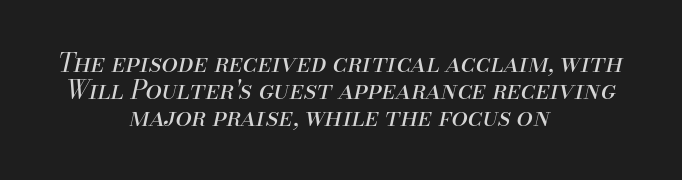
{"italic": "yes", "lean": "right", "slant_degrees": 13, "bold": "no", "underline": "no", "align": "center", "line_spacing": "tight", "line_spacing_ratio": 1.04, "letter_spacing": "normal", "letter_spacing_em": 0.0, "glyph_px": 26}
